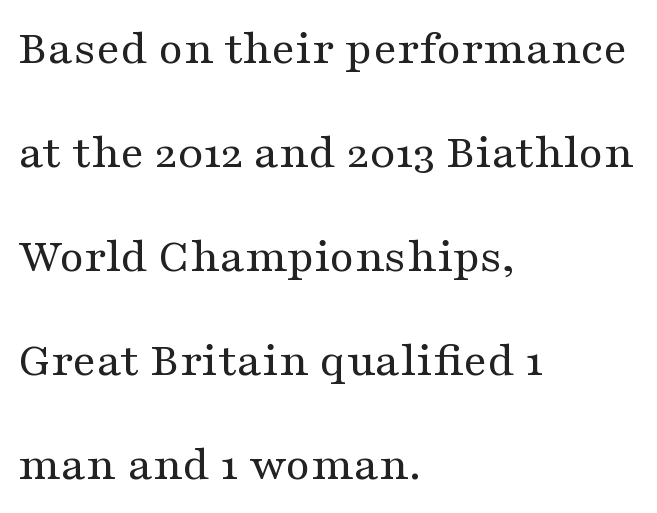
Nothing heavy about these letters — not bold at all. Tracking here is standard; glyphs follow each other at the usual distance. Each letter keeps its own natural width here, so spacing adapts to shape. The font's upright variant was chosen for this text. Plain, unruled lines of type.
